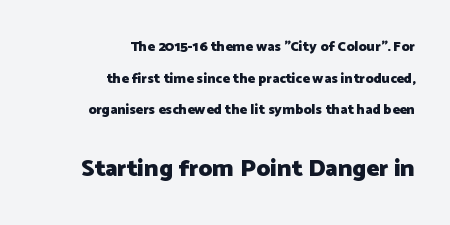
{"italic": "no", "bold": "yes", "underline": "no", "align": "right", "line_spacing": "loose", "line_spacing_ratio": 2.26, "letter_spacing": "normal", "letter_spacing_em": 0.0, "larger_block": "second", "size_ratio": 1.71, "glyph_px": 24}
